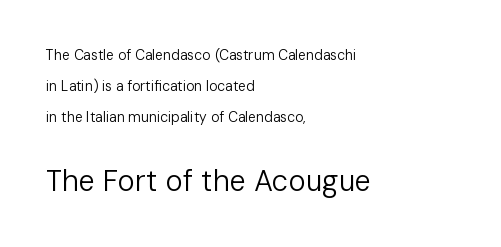
The image shows 29 px regular-weight sans-serif type, upright; set left-aligned, loose line spacing (2.22x), normal letter spacing, not underlined; the second (bottom) block is 2.07x larger; low stroke contrast and a medium x-height.
